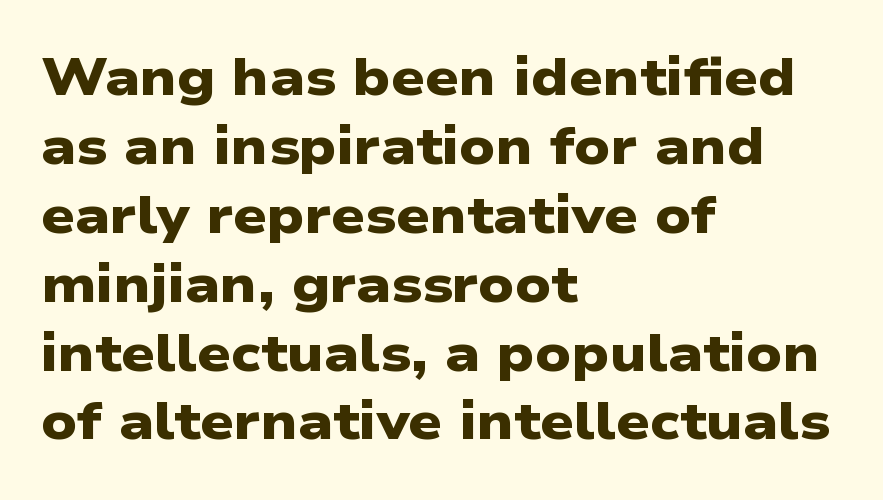
Q: Is the text bold? A: Yes.
Q: Is the typeface a serif or a sans-serif typeface? A: Sans-serif.
Q: Is the text underlined? A: No.
Q: How is the paragraph aligned? A: Left-aligned.
Q: Is the spacing between letters normal or unusually wide? A: Normal.
Q: Is the spacing between lines tight, normal or loose? A: Normal.
Q: Width (condensed, normal, or wide)? A: Wide.
Q: Stroke contrast? A: Low.
Q: x-height? A: Medium.
Q: Monospaced? A: No.
